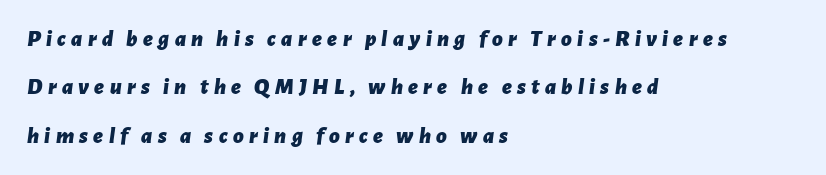
{"italic": "yes", "lean": "right", "slant_degrees": 7, "bold": "yes", "underline": "no", "align": "left", "line_spacing": "loose", "line_spacing_ratio": 2.1, "letter_spacing": "wide", "letter_spacing_em": 0.23, "glyph_px": 23}
